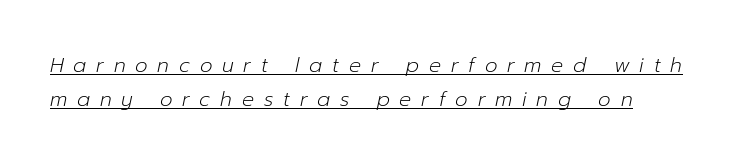
Q: Is the text bold? A: No.
Q: Is the text italic (slanted)? A: Yes, it leans right by about 12 degrees.
Q: Is the text underlined? A: Yes.
Q: How is the paragraph aligned? A: Left-aligned.
Q: Is the spacing between letters normal or unusually wide? A: Unusually wide.
Q: Is the spacing between lines tight, normal or loose? A: Normal.
